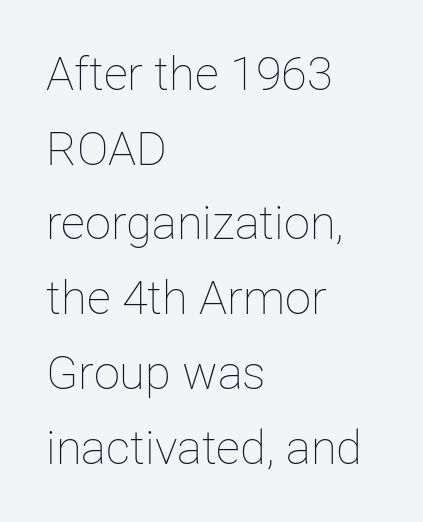
Think of a printed novel: that variable character pitch is what you see here. No letter is thick-stroked: the sample isn't bold. A typesetter would call this zero additional tracking. Type without underlining. If you measured baseline to baseline, you'd find a middling distance.
